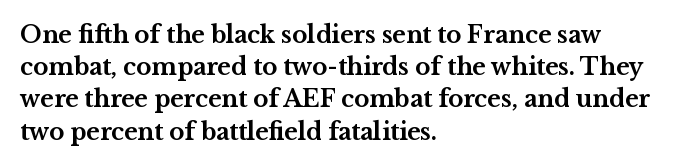
{"italic": "no", "bold": "yes", "underline": "no", "align": "left", "line_spacing": "normal", "line_spacing_ratio": 1.4, "letter_spacing": "normal", "letter_spacing_em": 0.0, "glyph_px": 23}
